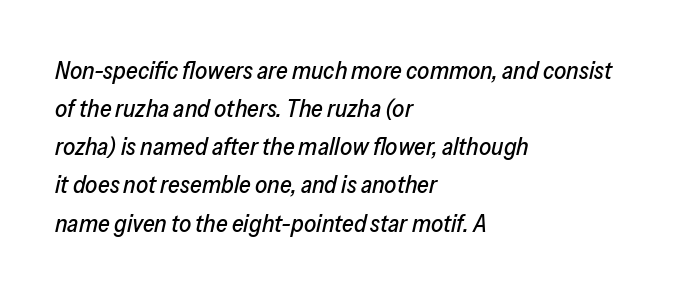
The image shows 24 px text type, italic (leaning right); set left-aligned, normal line spacing (1.59x), normal letter spacing, not underlined.
